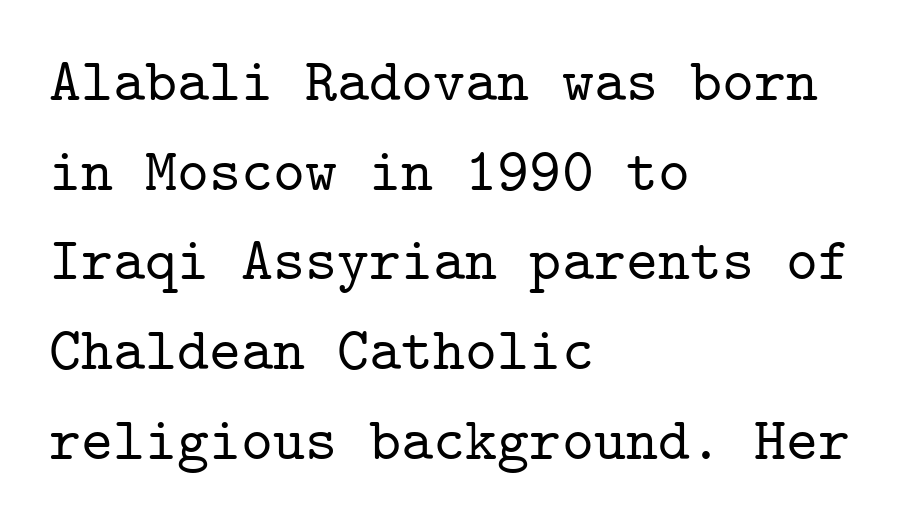
Q: Is the text italic (slanted)? A: No, it is upright.
Q: Is the typeface a serif or a sans-serif typeface? A: Serif.
Q: Is the text underlined? A: No.
Q: How is the paragraph aligned? A: Left-aligned.
Q: Is the spacing between letters normal or unusually wide? A: Normal.
Q: Is the spacing between lines tight, normal or loose? A: Normal.
Q: Width (condensed, normal, or wide)? A: Normal.
Q: Stroke contrast? A: Low.
Q: x-height? A: Medium.
Q: Monospaced? A: Yes.
